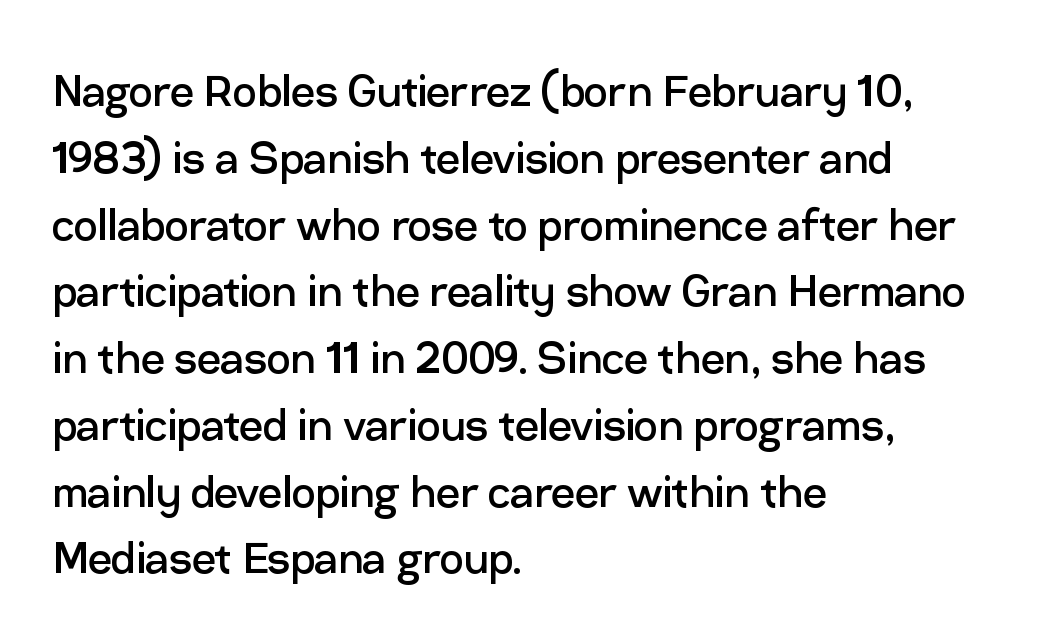
Q: Is the text bold? A: No.
Q: Is the text italic (slanted)? A: No, it is upright.
Q: Is the typeface a serif or a sans-serif typeface? A: Sans-serif.
Q: Is the text underlined? A: No.
Q: How is the paragraph aligned? A: Left-aligned.
Q: Is the spacing between letters normal or unusually wide? A: Normal.
Q: Is the spacing between lines tight, normal or loose? A: Normal.
Q: Width (condensed, normal, or wide)? A: Normal.
Q: Stroke contrast? A: Low.
Q: x-height? A: Medium.
Q: Monospaced? A: No.
